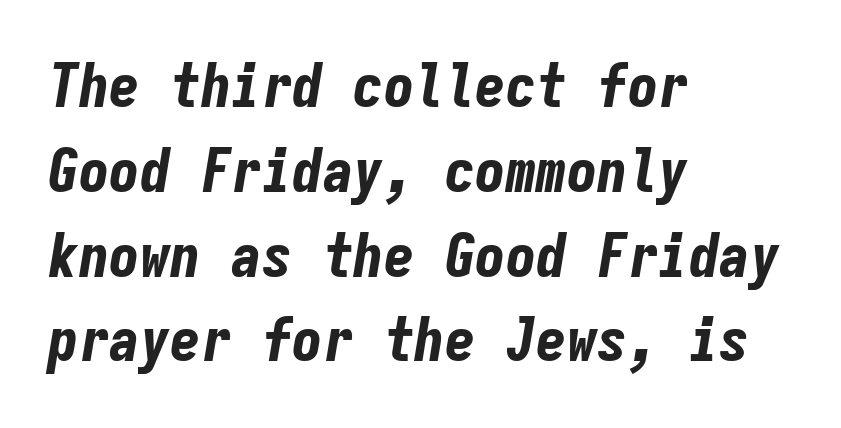
Q: Is the text bold? A: Yes.
Q: Is the text italic (slanted)? A: Yes, it leans right by about 9 degrees.
Q: Is the text underlined? A: No.
Q: How is the paragraph aligned? A: Left-aligned.
Q: Is the spacing between letters normal or unusually wide? A: Normal.
Q: Is the spacing between lines tight, normal or loose? A: Normal.
Q: Width (condensed, normal, or wide)? A: Condensed.
Q: Stroke contrast? A: Low.
Q: x-height? A: Medium.
Q: Monospaced? A: Yes.
